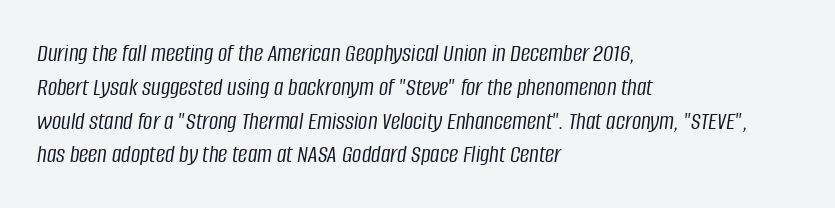
Q: Is the text bold? A: No.
Q: Is the text italic (slanted)? A: Yes, it leans right by about 8 degrees.
Q: Is the text underlined? A: No.
Q: How is the paragraph aligned? A: Left-aligned.
Q: Is the spacing between letters normal or unusually wide? A: Normal.
Q: Is the spacing between lines tight, normal or loose? A: Normal.
